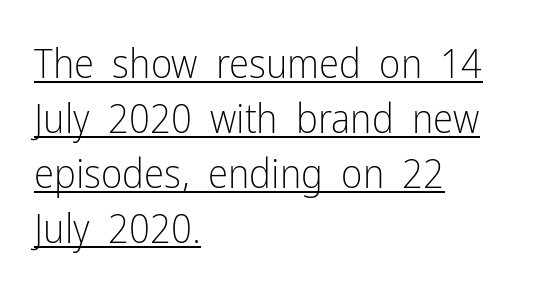
Q: Is the text bold? A: No.
Q: Is the text italic (slanted)? A: No, it is upright.
Q: Is the typeface a serif or a sans-serif typeface? A: Sans-serif.
Q: Is the text underlined? A: Yes.
Q: How is the paragraph aligned? A: Left-aligned.
Q: Is the spacing between letters normal or unusually wide? A: Normal.
Q: Is the spacing between lines tight, normal or loose? A: Normal.
Q: Width (condensed, normal, or wide)? A: Condensed.
Q: Stroke contrast? A: Low.
Q: x-height? A: Medium.
Q: Monospaced? A: No.
